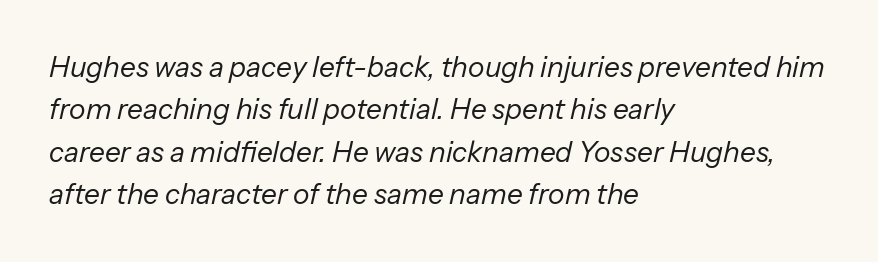
{"italic": "yes", "lean": "right", "slant_degrees": 13, "bold": "no", "weight": "regular", "width": "normal", "stroke_contrast": "low", "x_height": "medium", "monospaced": "no", "underline": "no", "align": "left", "line_spacing": "normal", "line_spacing_ratio": 1.51, "letter_spacing": "normal", "letter_spacing_em": 0.0, "glyph_px": 28}
